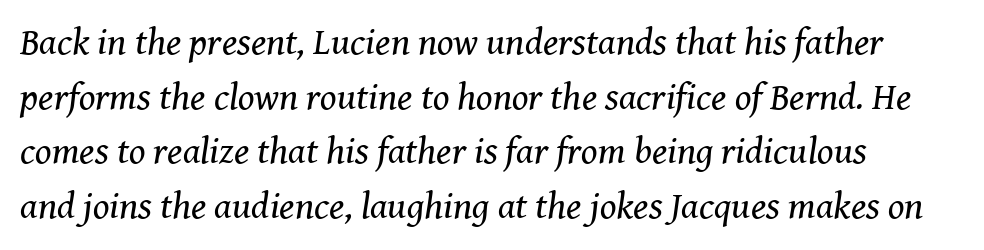
Here the glyphs are tracked normally, forming tight word shapes. No chunkiness to these letters — they're not bold. Lines of text with bare space underneath. Casual observation: everything's shoved over to the left. Notice how the stems are inclined rather than vertical — that's the hallmark of italics.
